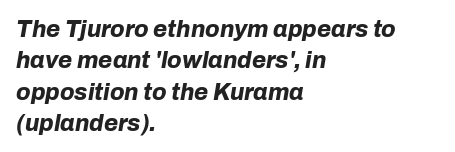
{"italic": "yes", "lean": "right", "slant_degrees": 10, "bold": "yes", "underline": "no", "align": "left", "line_spacing": "normal", "line_spacing_ratio": 1.36, "letter_spacing": "normal", "letter_spacing_em": 0.0, "glyph_px": 23}
